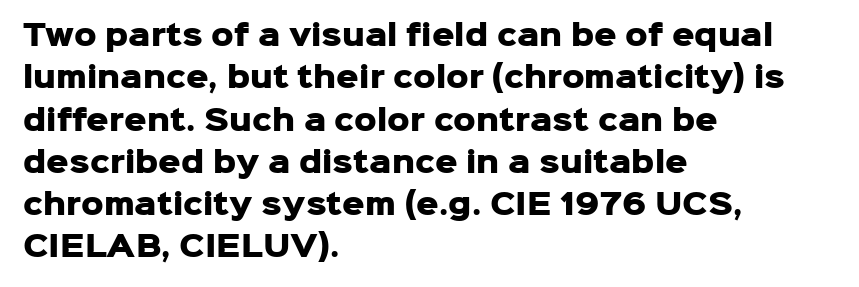
The image shows 28 px heavy sans-serif type, upright; set left-aligned, normal line spacing (1.51x), normal letter spacing, not underlined; low stroke contrast and a medium x-height.
